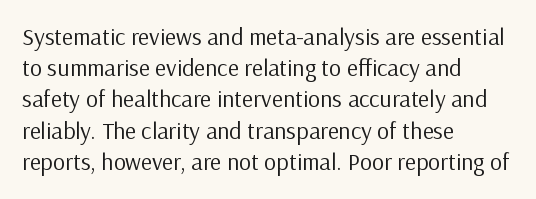
The ragged edge is on the right, which tells us the setting is flush left. The passage shown is not underscored anywhere. These lines were composed using upright roman letters. This sample uses plain, unmodified letter spacing. Reading down the column, the eye jumps a familiar distance to each next line.
